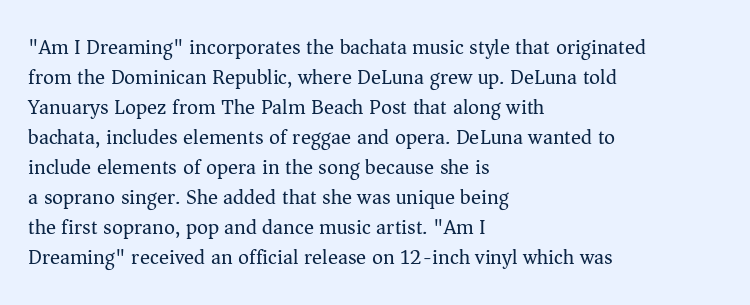
The image shows 21 px text type, upright; set left-aligned, normal line spacing (1.43x), normal letter spacing, not underlined.
